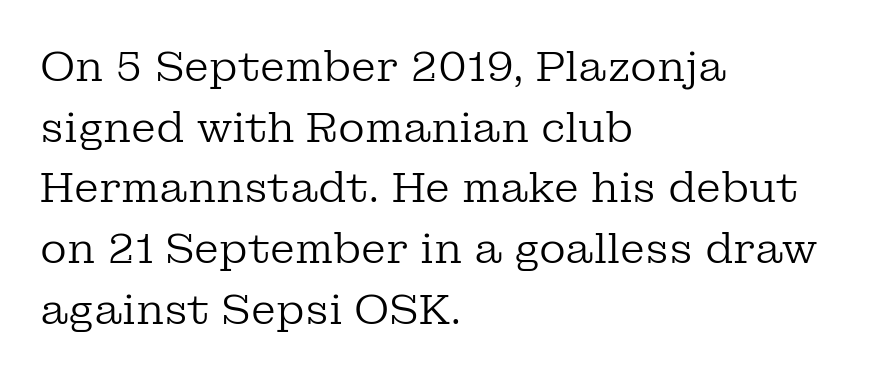
{"serif": "yes", "italic": "no", "bold": "no", "weight": "regular", "width": "normal", "stroke_contrast": "low", "x_height": "medium", "monospaced": "no", "underline": "no", "align": "left", "line_spacing": "normal", "line_spacing_ratio": 1.48, "letter_spacing": "normal", "letter_spacing_em": 0.0, "glyph_px": 41}
